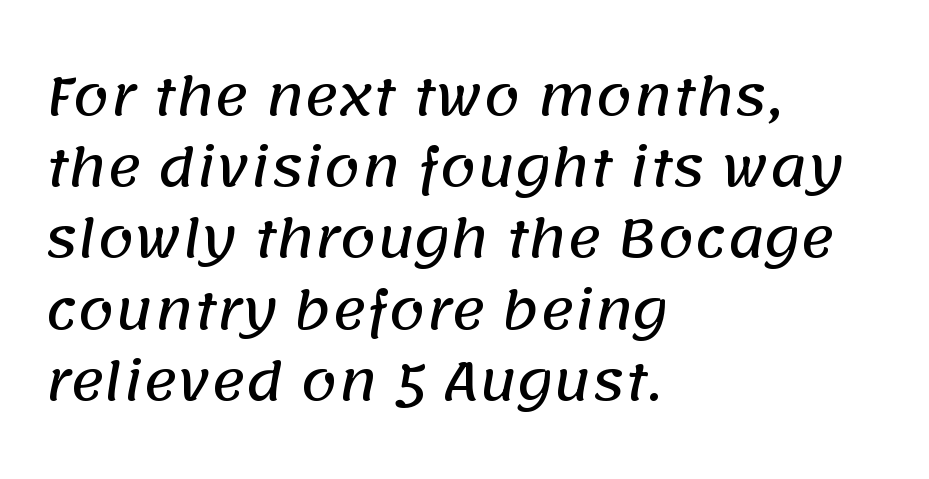
Q: Is the typeface a serif or a sans-serif typeface? A: Sans-serif.
Q: Is the text underlined? A: No.
Q: How is the paragraph aligned? A: Left-aligned.
Q: Is the spacing between letters normal or unusually wide? A: Normal.
Q: Is the spacing between lines tight, normal or loose? A: Normal.
Q: Width (condensed, normal, or wide)? A: Normal.
Q: Stroke contrast? A: Low.
Q: x-height? A: Large.
Q: Monospaced? A: No.
